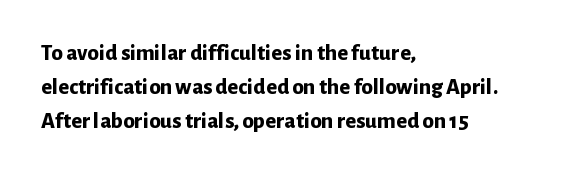
The image shows 23 px bold type, upright; set left-aligned, normal line spacing (1.47x), normal letter spacing, not underlined.
